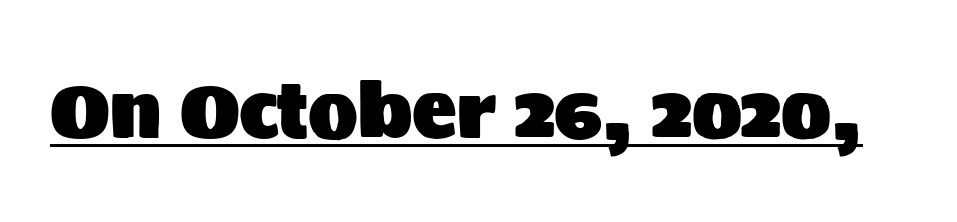
{"serif": "no", "italic": "no", "width": "normal", "stroke_contrast": "medium", "x_height": "large", "monospaced": "no", "underline": "yes", "letter_spacing": "normal", "letter_spacing_em": 0.0, "glyph_px": 74}
